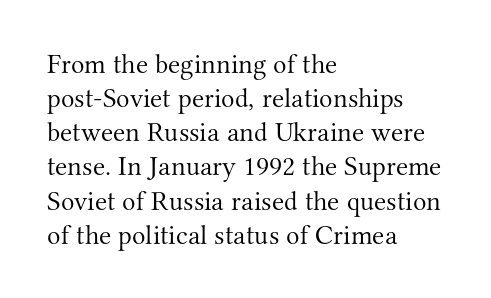
Q: Is the text bold? A: No.
Q: Is the text italic (slanted)? A: No, it is upright.
Q: Is the typeface a serif or a sans-serif typeface? A: Serif.
Q: Is the text underlined? A: No.
Q: How is the paragraph aligned? A: Left-aligned.
Q: Is the spacing between letters normal or unusually wide? A: Normal.
Q: Width (condensed, normal, or wide)? A: Normal.
Q: Stroke contrast? A: Medium.
Q: x-height? A: Small.
Q: Monospaced? A: No.
